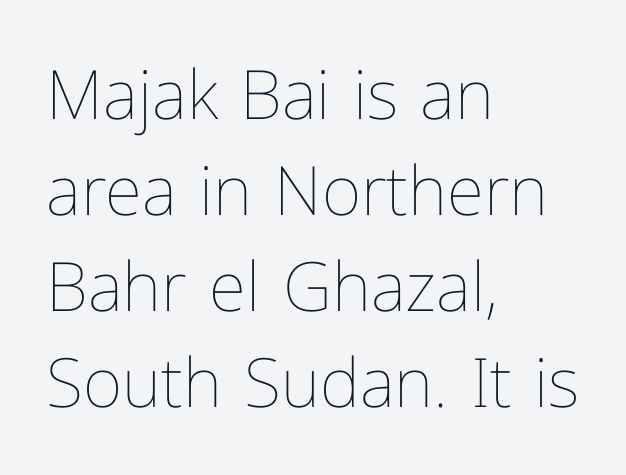
The image shows 68 px thin type, upright; set left-aligned, normal line spacing (1.41x), normal letter spacing, not underlined; low stroke contrast and a medium x-height.
